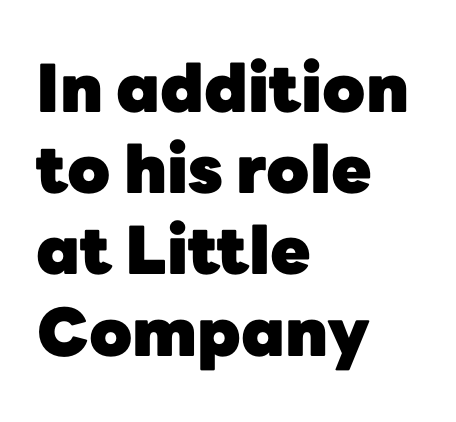
The image shows 66 px heavy sans-serif type, upright; set left-aligned, line spacing 1.23x, normal letter spacing, not underlined; low stroke contrast and a medium x-height.
